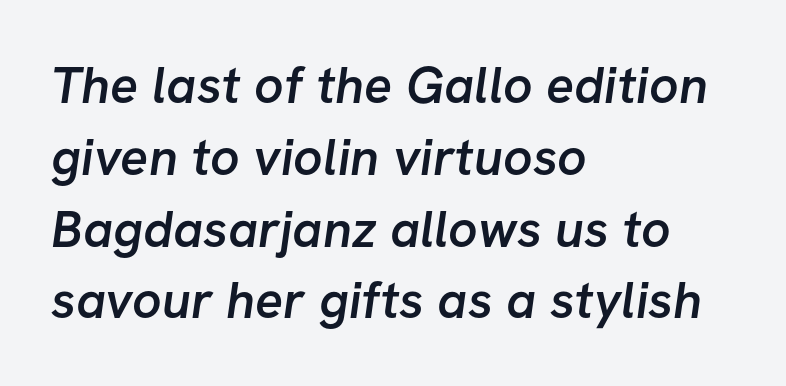
Q: Is the text bold? A: Semi-bold.
Q: Is the typeface a serif or a sans-serif typeface? A: Sans-serif.
Q: Is the text underlined? A: No.
Q: How is the paragraph aligned? A: Left-aligned.
Q: Is the spacing between letters normal or unusually wide? A: Normal.
Q: Is the spacing between lines tight, normal or loose? A: Normal.
Q: Width (condensed, normal, or wide)? A: Normal.
Q: Stroke contrast? A: Low.
Q: x-height? A: Medium.
Q: Monospaced? A: No.
